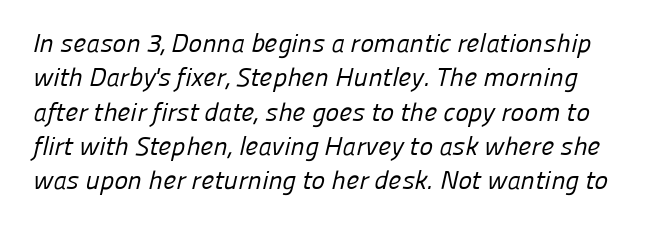
{"bold": "no", "underline": "no", "line_spacing": "normal", "line_spacing_ratio": 1.32, "letter_spacing": "normal", "letter_spacing_em": 0.0, "glyph_px": 26}
